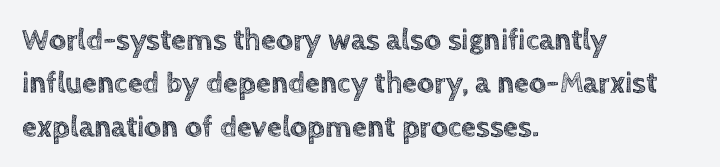
{"italic": "no", "width": "normal", "x_height": "large", "monospaced": "no", "underline": "no", "align": "left", "line_spacing": "normal", "line_spacing_ratio": 1.45, "letter_spacing": "normal", "letter_spacing_em": 0.0, "glyph_px": 30}
